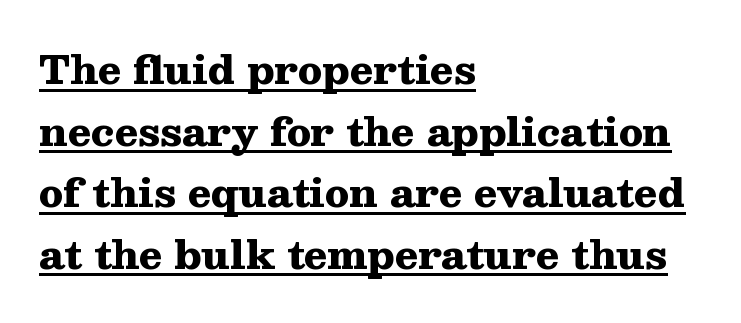
The image shows 39 px heavy, wide serif type, upright; set left-aligned, normal line spacing (1.58x), normal letter spacing, underlined; medium stroke contrast and a medium x-height.
